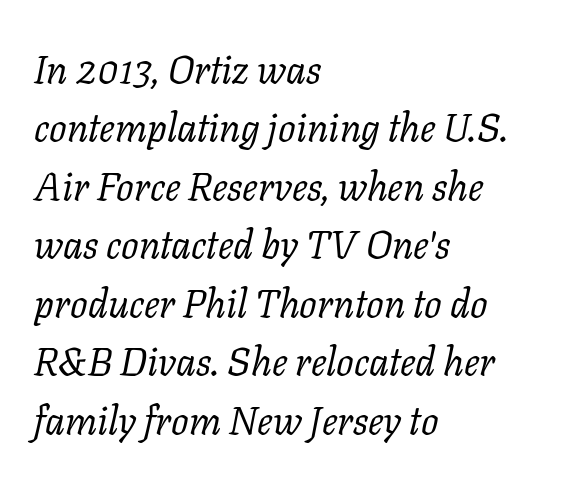
Q: Is the text bold? A: No.
Q: Is the text italic (slanted)? A: Yes, it leans right by about 11 degrees.
Q: Is the typeface a serif or a sans-serif typeface? A: Serif.
Q: Is the text underlined? A: No.
Q: How is the paragraph aligned? A: Left-aligned.
Q: Is the spacing between letters normal or unusually wide? A: Normal.
Q: Is the spacing between lines tight, normal or loose? A: Normal.
Q: Width (condensed, normal, or wide)? A: Normal.
Q: Stroke contrast? A: Low.
Q: x-height? A: Medium.
Q: Monospaced? A: No.
